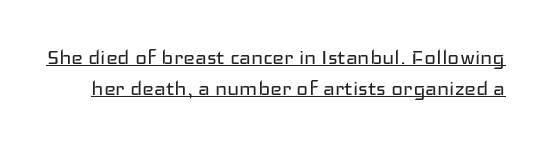
Q: Is the text bold? A: No.
Q: Is the text italic (slanted)? A: No, it is upright.
Q: Is the text underlined? A: Yes.
Q: Is the spacing between letters normal or unusually wide? A: Normal.
